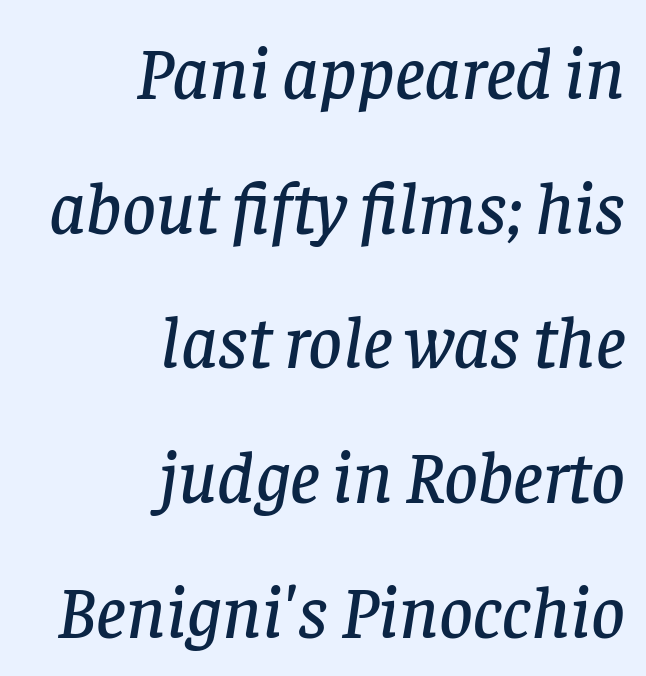
Spacing between characters is what you'd get straight out of the box. Italic: yes, the glyphs are oblique. Is this a fixed-width face? No — the glyphs have proportional, varying widths. Underline: absent. The typeface chosen for these lines features serifs.
